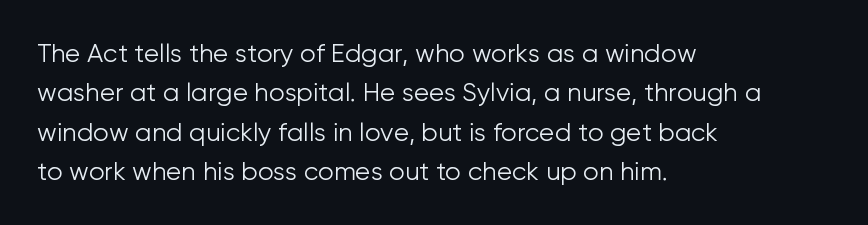
{"italic": "no", "bold": "no", "underline": "no", "align": "left", "line_spacing": "normal", "line_spacing_ratio": 1.58, "letter_spacing": "normal", "letter_spacing_em": 0.0, "glyph_px": 25}
